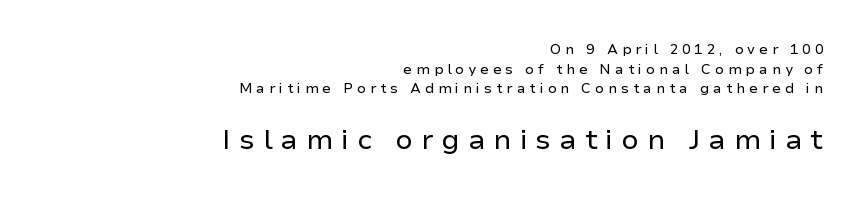
Q: Is the text bold? A: No.
Q: Is the text italic (slanted)? A: No, it is upright.
Q: Is the typeface a serif or a sans-serif typeface? A: Sans-serif.
Q: Is the text underlined? A: No.
Q: How is the paragraph aligned? A: Right-aligned.
Q: Is the spacing between letters normal or unusually wide? A: Unusually wide.
Q: Is the spacing between lines tight, normal or loose? A: Normal.
Q: Which block of text is set in a larger size, the first (top) or the second (bottom)? A: The second (bottom) one.
Q: Width (condensed, normal, or wide)? A: Normal.
Q: Stroke contrast? A: Low.
Q: x-height? A: Medium.
Q: Monospaced? A: No.
